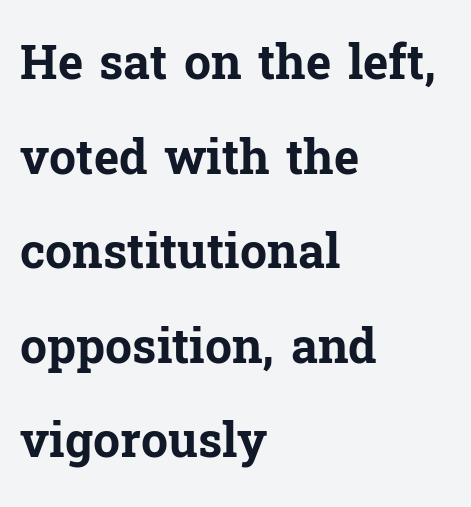
Q: Is the text bold? A: Yes.
Q: Is the text italic (slanted)? A: No, it is upright.
Q: Is the typeface a serif or a sans-serif typeface? A: Serif.
Q: Is the text underlined? A: No.
Q: How is the paragraph aligned? A: Left-aligned.
Q: Is the spacing between letters normal or unusually wide? A: Normal.
Q: Is the spacing between lines tight, normal or loose? A: Loose.
Q: Width (condensed, normal, or wide)? A: Normal.
Q: Stroke contrast? A: Low.
Q: x-height? A: Medium.
Q: Monospaced? A: No.
